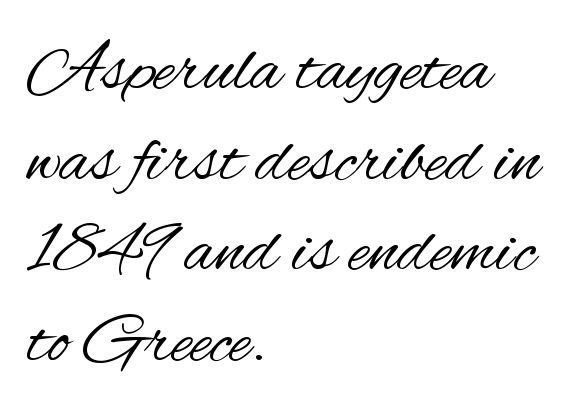
Q: Is the text bold? A: No.
Q: Is the text italic (slanted)? A: Yes.
Q: Is the typeface a serif or a sans-serif typeface? A: Sans-serif.
Q: Is the text underlined? A: No.
Q: How is the paragraph aligned? A: Left-aligned.
Q: Is the spacing between letters normal or unusually wide? A: Normal.
Q: Width (condensed, normal, or wide)? A: Condensed.
Q: Stroke contrast? A: Medium.
Q: x-height? A: Small.
Q: Monospaced? A: No.
